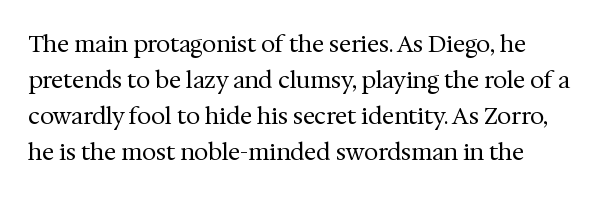
Descender tails drop into unmarked territory. The letters sit at their default tracking, neither squeezed nor spread. Summary of vertical rhythm: regular, with standard interline spacing. Every character sits straight up, as roman type does.
